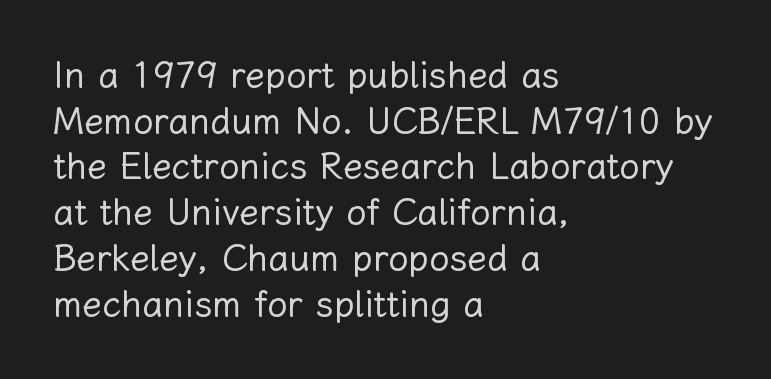
{"italic": "no", "bold": "no", "weight": "regular", "width": "normal", "stroke_contrast": "low", "x_height": "medium", "monospaced": "no", "underline": "no", "align": "left", "line_spacing": "normal", "line_spacing_ratio": 1.27, "letter_spacing": "normal", "letter_spacing_em": 0.0, "glyph_px": 36}
